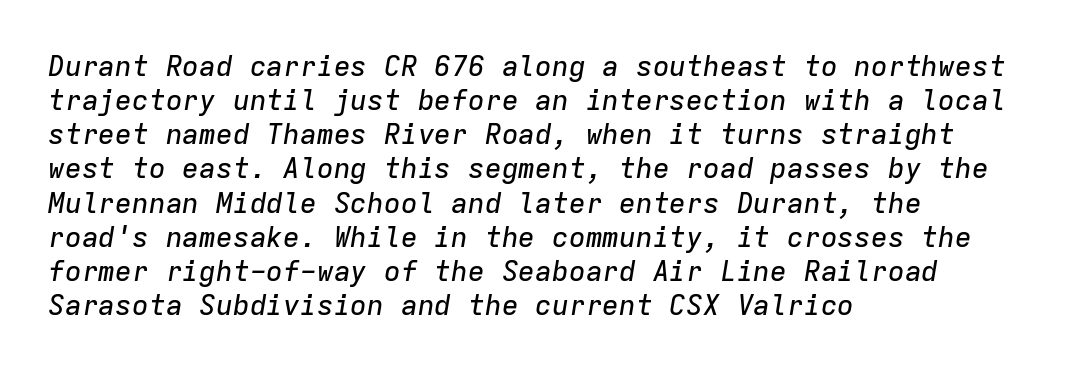
{"italic": "yes", "lean": "right", "slant_degrees": 9, "width": "normal", "stroke_contrast": "low", "x_height": "medium", "monospaced": "yes", "underline": "no", "align": "left", "line_spacing_ratio": 1.22, "letter_spacing": "normal", "letter_spacing_em": 0.0, "glyph_px": 28}
